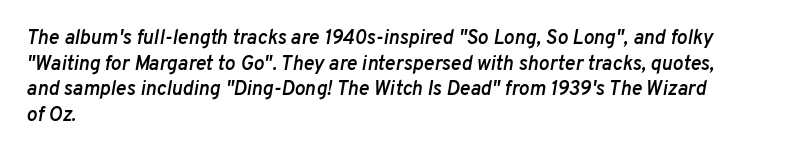
{"italic": "yes", "lean": "right", "slant_degrees": 10, "bold": "semi", "underline": "no", "align": "left", "line_spacing": "normal", "line_spacing_ratio": 1.28, "letter_spacing": "normal", "letter_spacing_em": 0.0, "glyph_px": 20}
